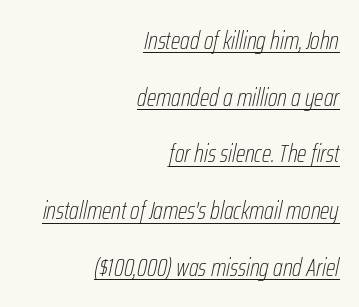
{"italic": "yes", "lean": "right", "slant_degrees": 12, "bold": "no", "underline": "yes", "align": "right", "line_spacing": "loose", "line_spacing_ratio": 2.27, "letter_spacing": "normal", "letter_spacing_em": 0.0, "glyph_px": 25}
